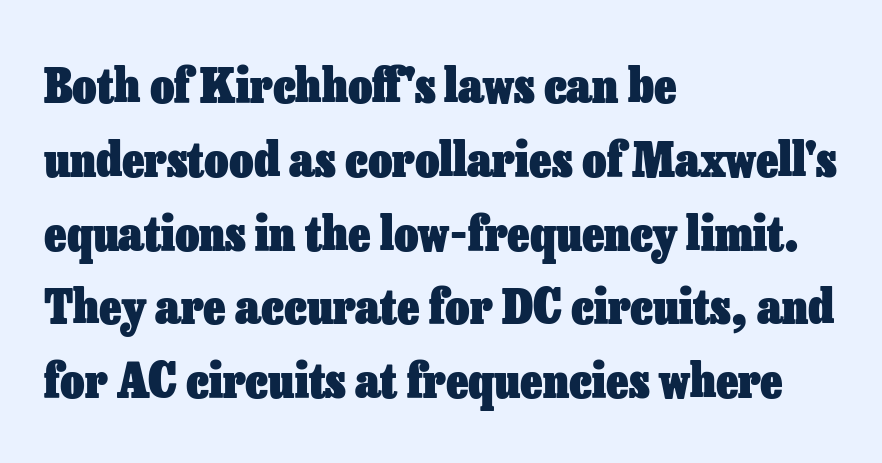
{"italic": "no", "bold": "yes", "weight": "heavy", "width": "normal", "stroke_contrast": "low", "x_height": "medium", "monospaced": "no", "underline": "no", "align": "left", "line_spacing": "normal", "line_spacing_ratio": 1.57, "letter_spacing": "normal", "letter_spacing_em": 0.0, "glyph_px": 47}
